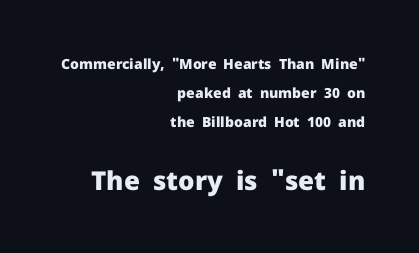
The text block is weighted toward the right margin, trailing off unevenly leftward. This sample trades compactness for vertical openness between lines. The passage shown has conventional tracking throughout. Typographic density is high because the face is bold. Descender tails drop into unmarked territory. When letters stand straight like this, we call the style roman or upright.
